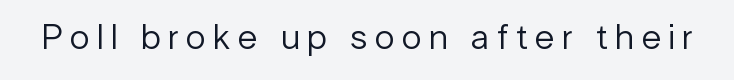
The typeface has the unassuming heft of standard copy or less. Type style note: lacks serifs. The string is rendered with underlining switched off. The lettering stays uniformly vertical, giving the passage a roman look.
